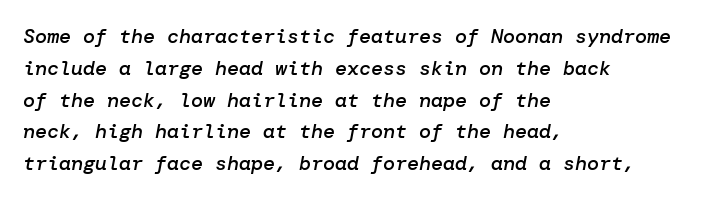
The image shows 20 px text type, italic (leaning right); set left-aligned, normal line spacing (1.59x), normal letter spacing, not underlined.
